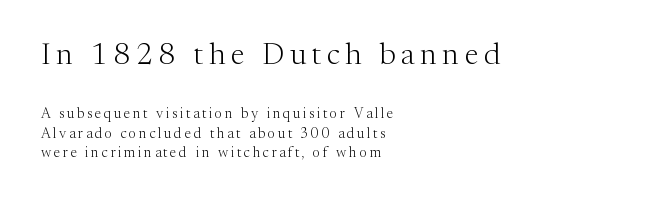
The image shows 30 px light serif type, upright; set left-aligned, normal line spacing (1.4x), not underlined; the first (top) block is 2.14x larger; medium stroke contrast and a medium x-height.
